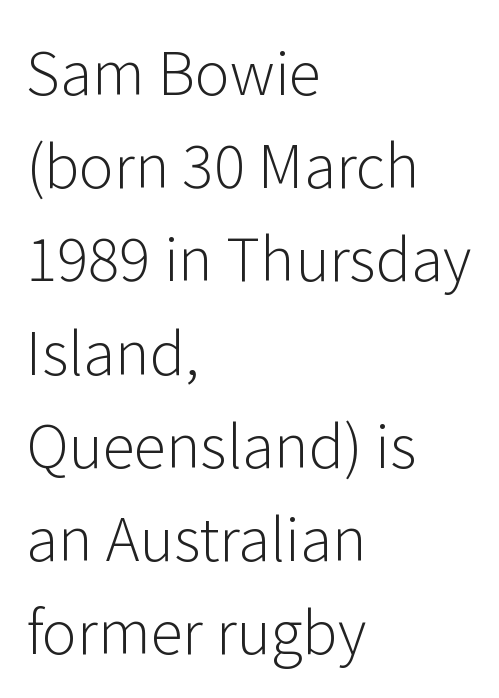
{"serif": "no", "italic": "no", "bold": "no", "weight": "light", "width": "normal", "stroke_contrast": "low", "x_height": "medium", "monospaced": "no", "underline": "no", "align": "left", "line_spacing": "normal", "line_spacing_ratio": 1.58, "letter_spacing": "normal", "letter_spacing_em": 0.0, "glyph_px": 59}
